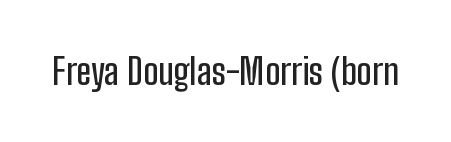
The image shows 36 px condensed sans-serif type, upright; set normal letter spacing, not underlined; low stroke contrast and a medium x-height.
